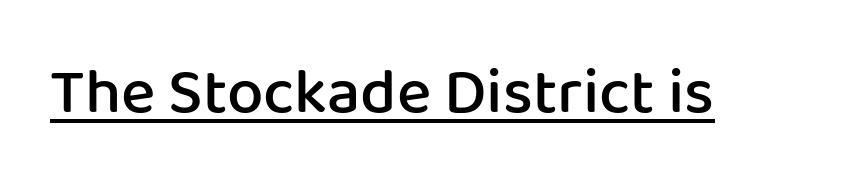
The image shows 65 px semibold sans-serif type, upright; set normal letter spacing, underlined; low stroke contrast and a medium x-height.
